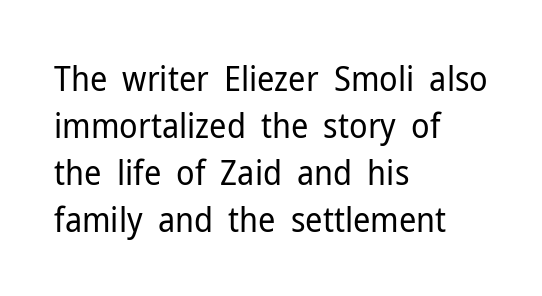
The image shows 34 px regular-weight sans-serif type, upright; set left-aligned, normal line spacing (1.38x), normal letter spacing, not underlined; low stroke contrast and a medium x-height.
